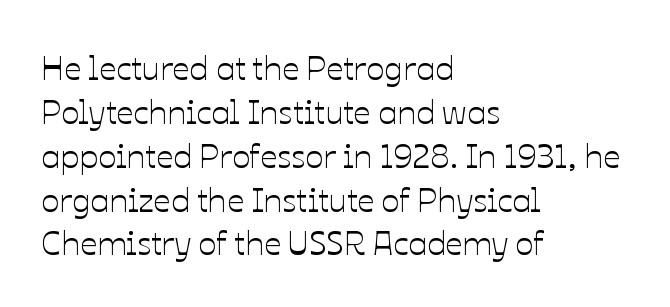
{"italic": "no", "width": "normal", "stroke_contrast": "low", "x_height": "medium", "monospaced": "no", "underline": "no", "align": "left", "line_spacing": "normal", "line_spacing_ratio": 1.29, "letter_spacing": "normal", "letter_spacing_em": 0.0, "glyph_px": 34}
